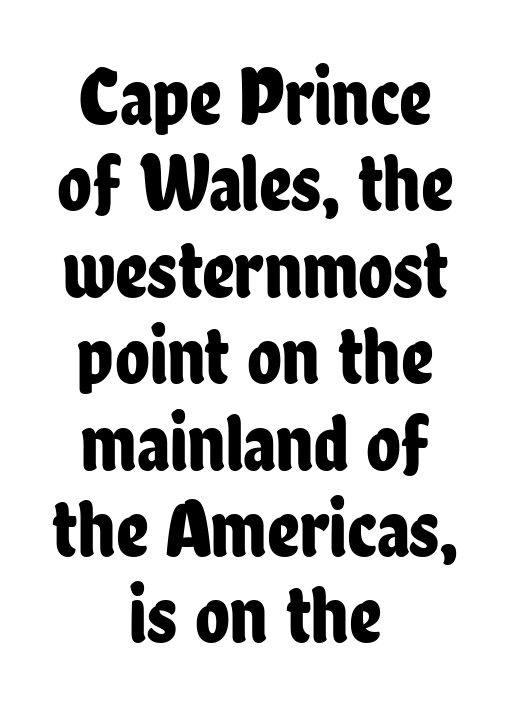
No italicization has been applied; the sample stays upright. Students, observe: this is what under-led, compact text looks like. The line texture is even and compact thanks to regular tracking. Think of a printed novel: that variable character pitch is what you see here. The text block is weighted toward neither margin, spreading evenly from the middle. No feet cap the strokes, marking this as sans-serif type.
